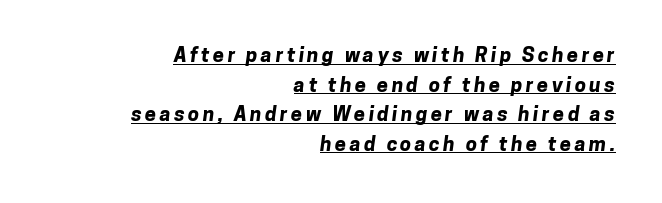
{"bold": "yes", "underline": "yes", "align": "right", "line_spacing": "normal", "line_spacing_ratio": 1.48, "glyph_px": 20}
